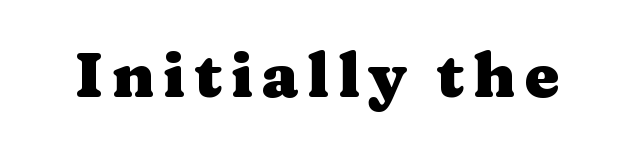
Q: Is the text bold? A: Yes.
Q: Is the text italic (slanted)? A: No, it is upright.
Q: Is the typeface a serif or a sans-serif typeface? A: Serif.
Q: Is the text underlined? A: No.
Q: Width (condensed, normal, or wide)? A: Wide.
Q: Stroke contrast? A: Medium.
Q: x-height? A: Medium.
Q: Monospaced? A: No.
